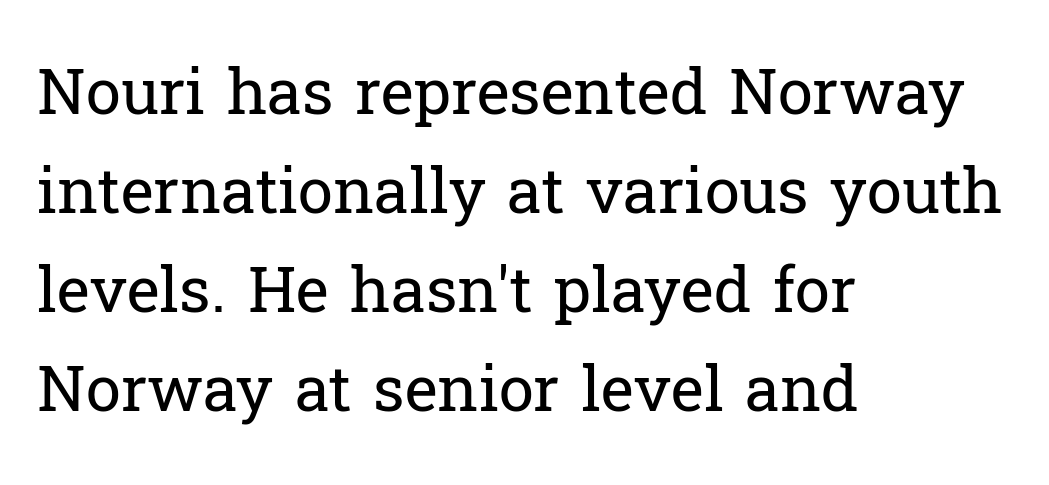
The rendering uses a moderate line-height, typical for paragraphs. This sample has the flowing, uneven cadence of proportional lettering. Typeset ragged right — the left edge is the straight one. Caption: face not bold, strokes unweighted. Quick note: not italic, upright. The glyphs are unaccompanied by any horizontal stroke below them.
